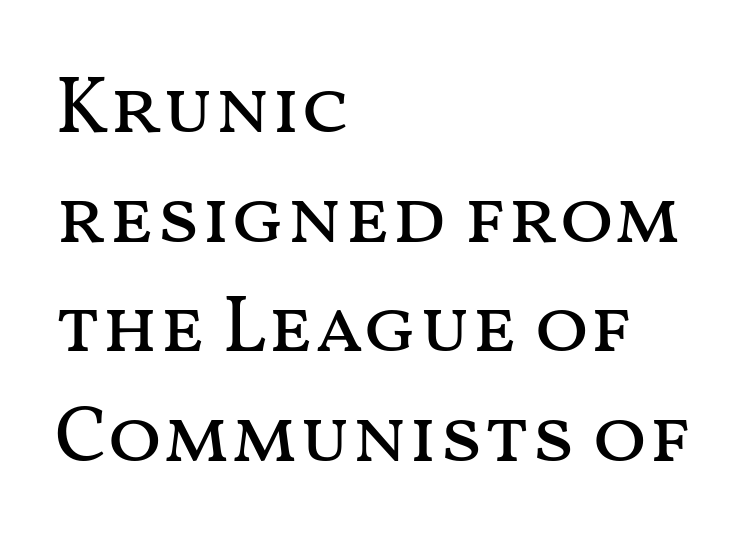
{"italic": "no", "bold": "no", "weight": "regular", "width": "wide", "stroke_contrast": "medium", "x_height": "medium", "monospaced": "no", "underline": "no", "align": "left", "line_spacing": "normal", "line_spacing_ratio": 1.37, "letter_spacing": "normal", "letter_spacing_em": 0.0, "glyph_px": 80}
